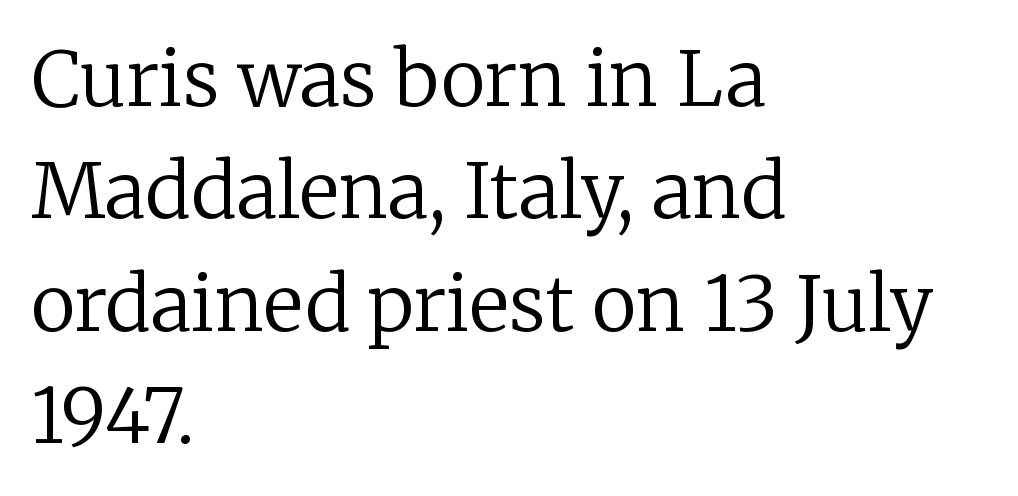
Normally led — the rows are evenly, conventionally spaced. The typography opts for an upright posture over an oblique one. Beneath every word, the page is bare. Heft: none added — not bold. This sample has the flowing, uneven cadence of proportional lettering. Spacing between characters is what you'd get straight out of the box.
